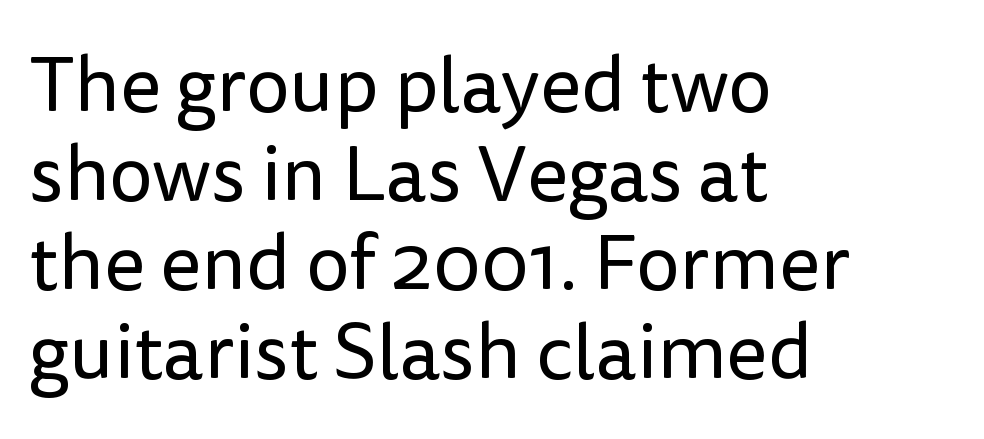
{"serif": "no", "italic": "no", "bold": "no", "weight": "regular", "width": "normal", "stroke_contrast": "low", "x_height": "medium", "monospaced": "no", "underline": "no", "align": "left", "line_spacing": "tight", "line_spacing_ratio": 1.14, "letter_spacing": "normal", "letter_spacing_em": 0.0, "glyph_px": 78}
